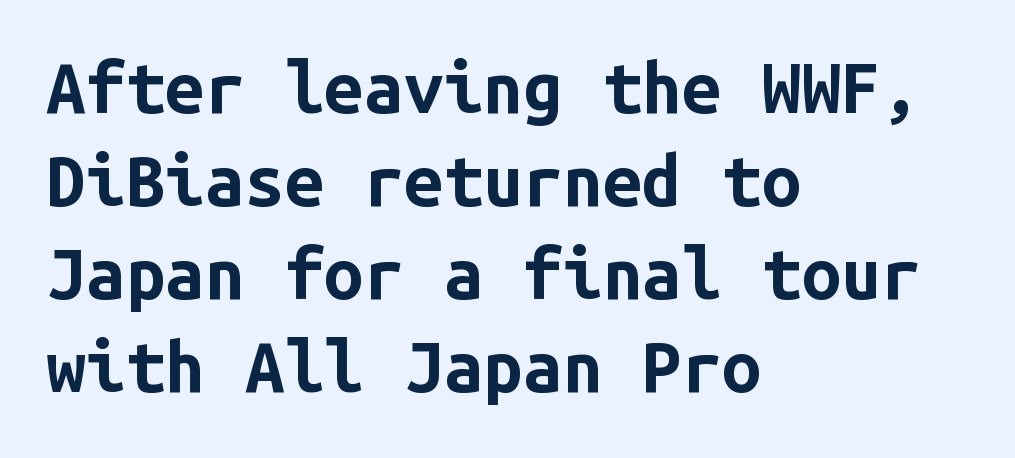
The image shows 71 px bold sans-serif type, upright, monospaced; set left-aligned, normal line spacing (1.31x), normal letter spacing, not underlined; low stroke contrast and a medium x-height.
